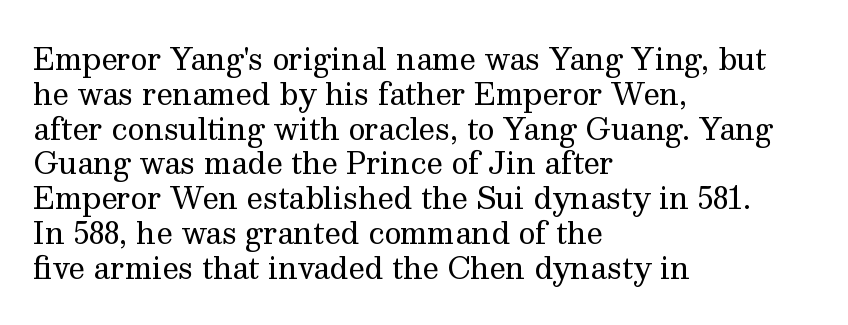
Q: Is the text bold? A: No.
Q: Is the text italic (slanted)? A: No, it is upright.
Q: Is the typeface a serif or a sans-serif typeface? A: Serif.
Q: Is the text underlined? A: No.
Q: How is the paragraph aligned? A: Left-aligned.
Q: Is the spacing between letters normal or unusually wide? A: Normal.
Q: Width (condensed, normal, or wide)? A: Normal.
Q: Stroke contrast? A: Medium.
Q: x-height? A: Medium.
Q: Monospaced? A: No.
